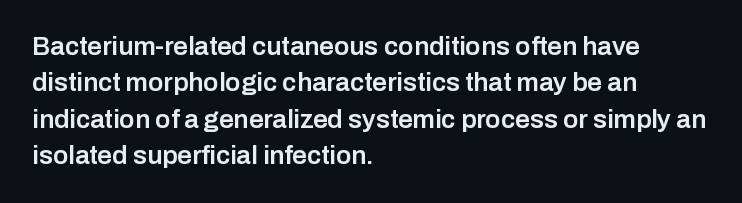
The image shows 26 px text type, upright; set left-aligned, normal line spacing (1.4x), normal letter spacing, not underlined.
